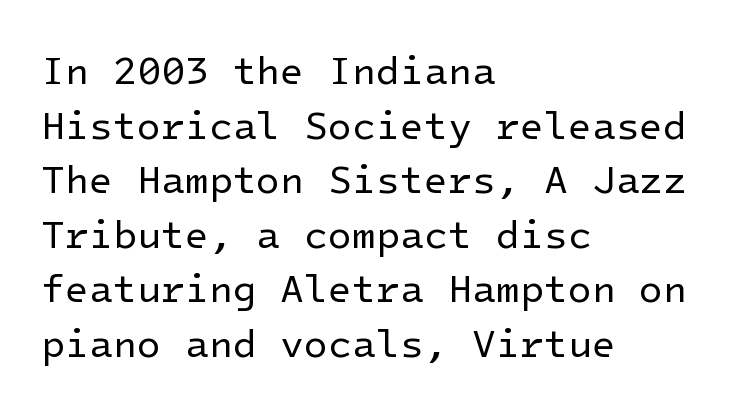
Q: Is the text bold? A: No.
Q: Is the text italic (slanted)? A: No, it is upright.
Q: Is the typeface a serif or a sans-serif typeface? A: Sans-serif.
Q: Is the text underlined? A: No.
Q: How is the paragraph aligned? A: Left-aligned.
Q: Is the spacing between letters normal or unusually wide? A: Normal.
Q: Is the spacing between lines tight, normal or loose? A: Normal.
Q: Width (condensed, normal, or wide)? A: Normal.
Q: Stroke contrast? A: Low.
Q: x-height? A: Medium.
